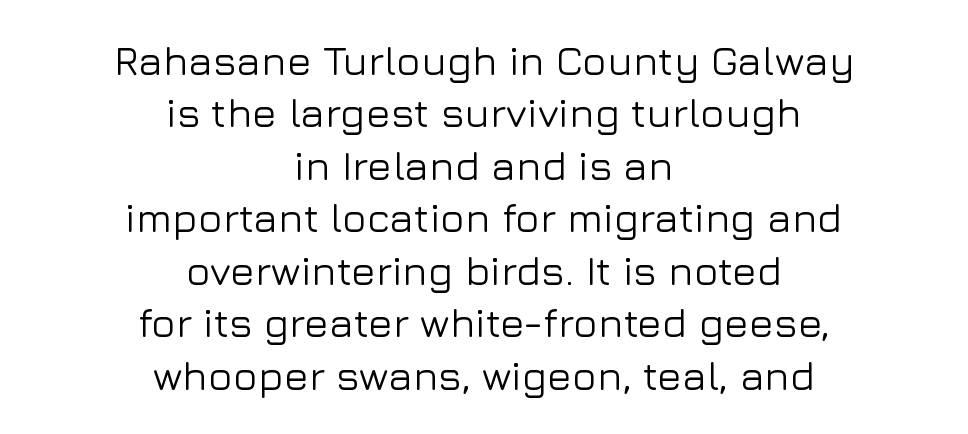
{"serif": "no", "italic": "no", "width": "normal", "stroke_contrast": "low", "x_height": "medium", "monospaced": "no", "underline": "no", "align": "center", "line_spacing": "normal", "line_spacing_ratio": 1.28, "letter_spacing": "normal", "letter_spacing_em": 0.0, "glyph_px": 41}
